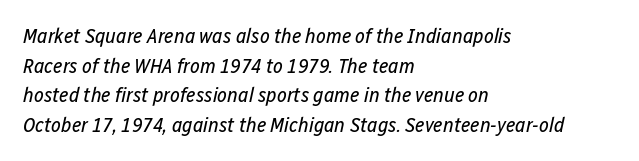
The image shows 21 px text type, italic (leaning right); set left-aligned, normal line spacing (1.41x), normal letter spacing, not underlined.
